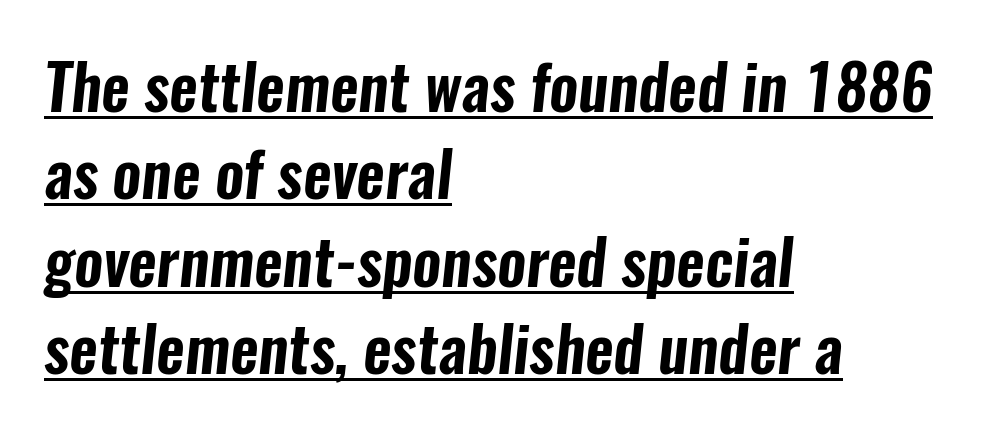
The image shows 62 px condensed sans-serif type; set left-aligned, normal line spacing (1.41x), normal letter spacing, underlined; low stroke contrast and a medium x-height.
